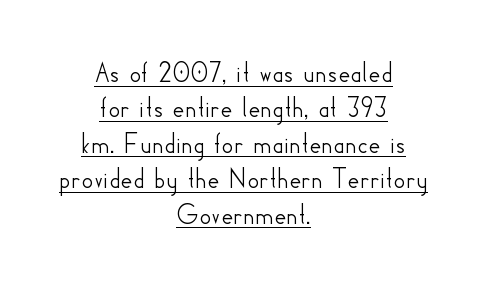
The face used here is a sans, in the tradition of grotesques and geometrics. Looks like someone drew a line under every word here. The line texture is even and compact thanks to regular tracking. Varying glyph widths throughout — classic text-font behaviour. In terms of posture, this sample is upright.
